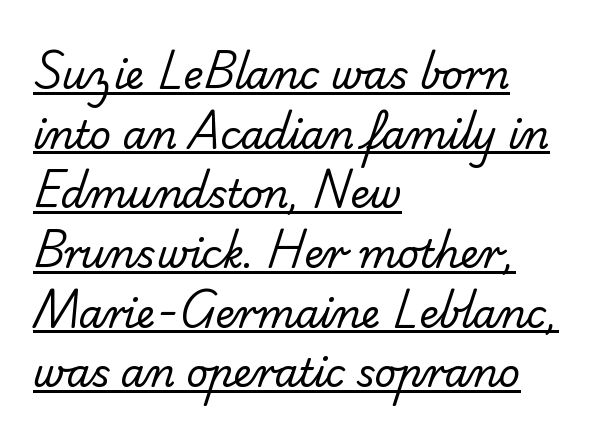
The image shows 38 px regular-weight sans-serif type; set left-aligned, normal line spacing (1.57x), normal letter spacing, underlined; low stroke contrast and a small x-height.
